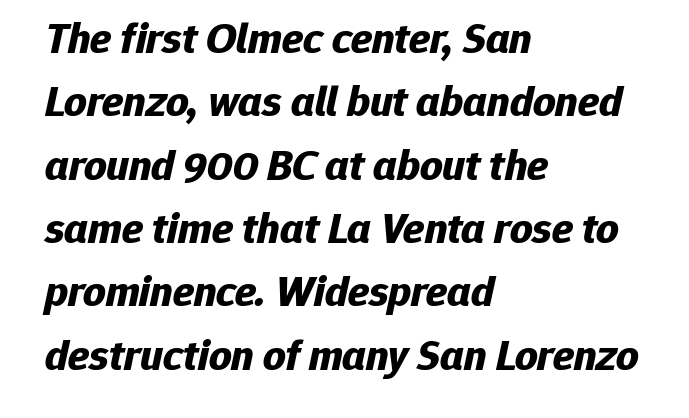
Q: Is the text bold? A: Yes.
Q: Is the text italic (slanted)? A: Yes, it leans right by about 12 degrees.
Q: Is the text underlined? A: No.
Q: How is the paragraph aligned? A: Left-aligned.
Q: Is the spacing between letters normal or unusually wide? A: Normal.
Q: Is the spacing between lines tight, normal or loose? A: Normal.
Q: Width (condensed, normal, or wide)? A: Normal.
Q: Stroke contrast? A: Low.
Q: x-height? A: Medium.
Q: Monospaced? A: No.
